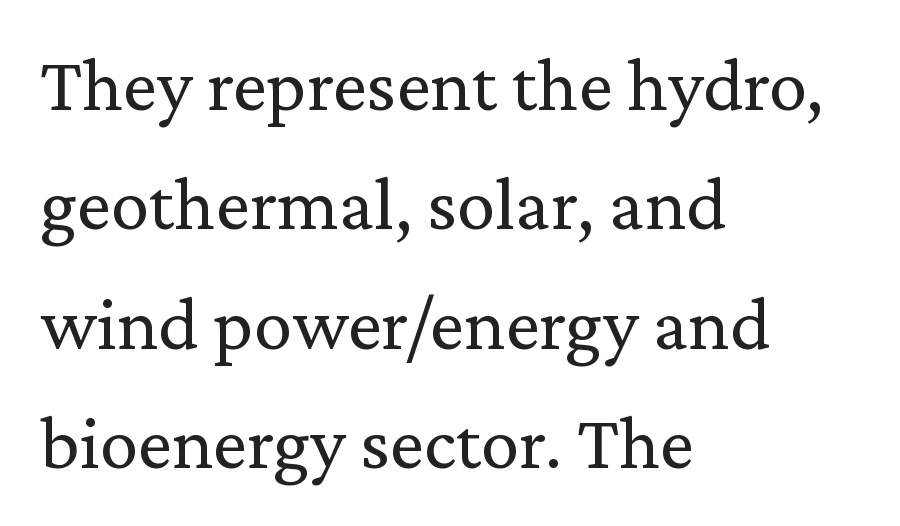
A typesetter would call this proportional, since set widths differ per character. The ragged edge is on the right, which tells us the setting is flush left. The lines sit at an ordinary, default distance from one another. The axis of the letterforms is exactly vertical. Each stroke keeps to a modest, everyday thickness or less. There is no visible air inserted between adjacent glyphs.
